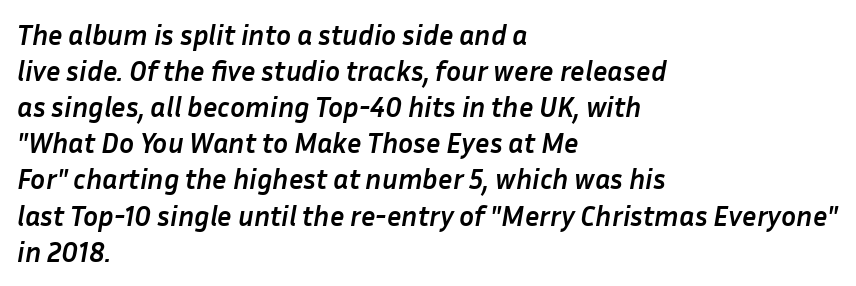
{"italic": "yes", "lean": "right", "slant_degrees": 10, "bold": "yes", "weight": "semibold", "width": "normal", "stroke_contrast": "low", "x_height": "medium", "monospaced": "no", "underline": "no", "align": "left", "line_spacing": "normal", "line_spacing_ratio": 1.29, "letter_spacing": "normal", "letter_spacing_em": 0.0, "glyph_px": 28}
